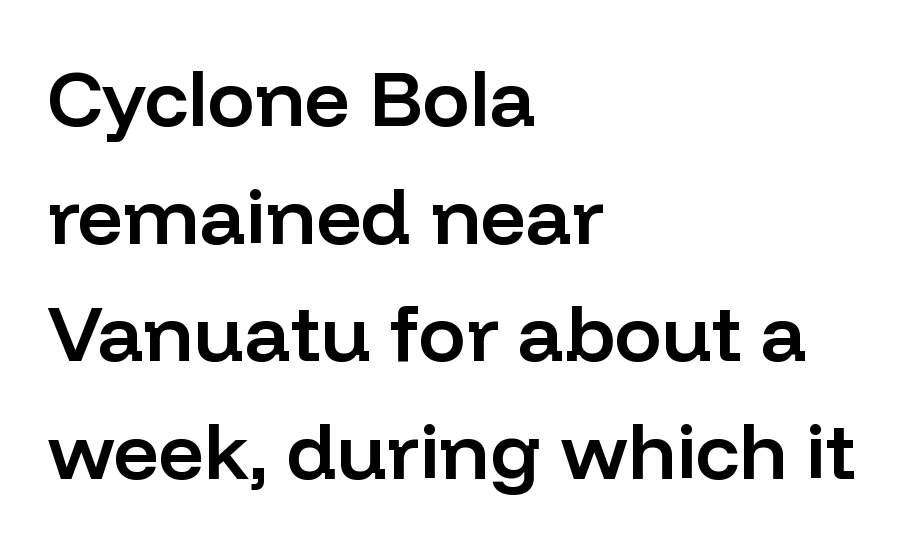
Look at the stroke-to-counter ratio: somewhat heavy, a semibold. These lines sit exactly where default settings would place them. The specimen omits any rule beneath the text block's lines. Nope, no serifs anywhere on these letters.
